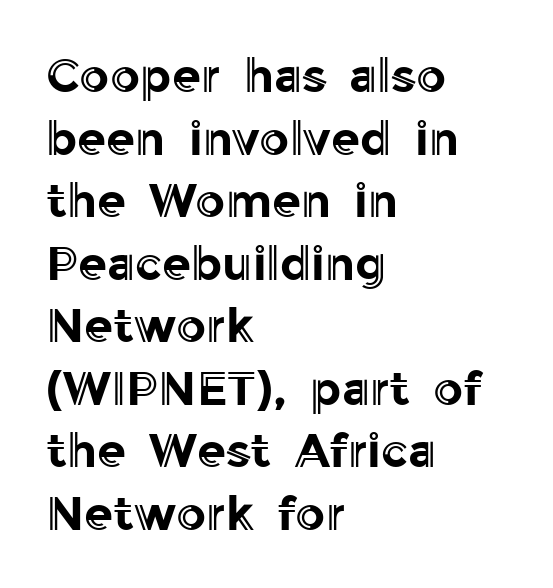
{"italic": "no", "width": "normal", "x_height": "medium", "monospaced": "no", "underline": "no", "align": "left", "line_spacing": "normal", "line_spacing_ratio": 1.33, "letter_spacing": "normal", "letter_spacing_em": 0.0, "glyph_px": 47}
